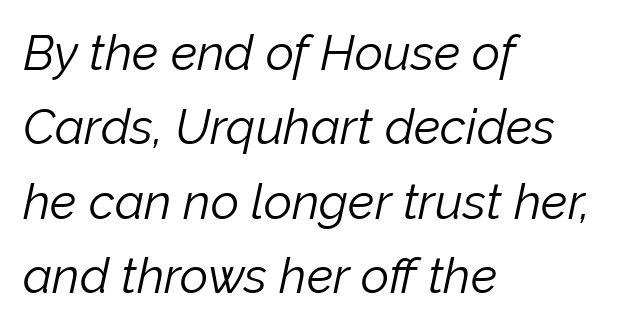
A bare baseline throughout the passage. Letter spacing: default. Reading down the block, your eye returns to a fixed left position each line. Nothing heavy about these letters — not bold at all.
